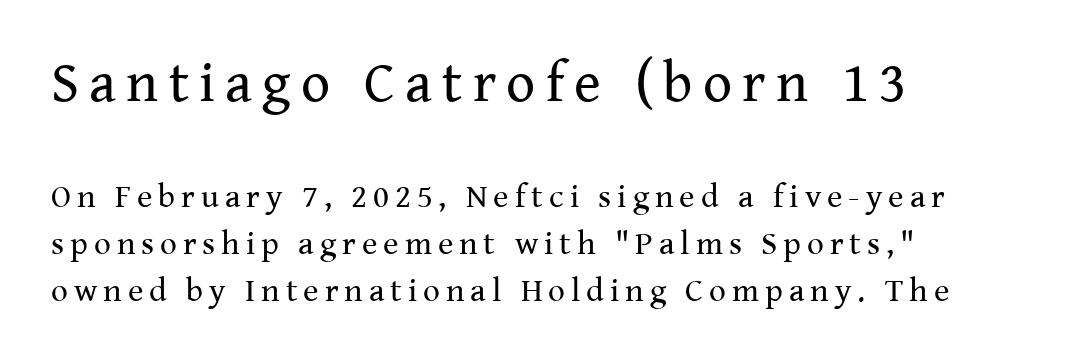
The image shows 57 px regular-weight serif type, upright; set left-aligned, normal line spacing (1.43x), not underlined; the first (top) block is 1.73x larger; medium stroke contrast and a medium x-height.
